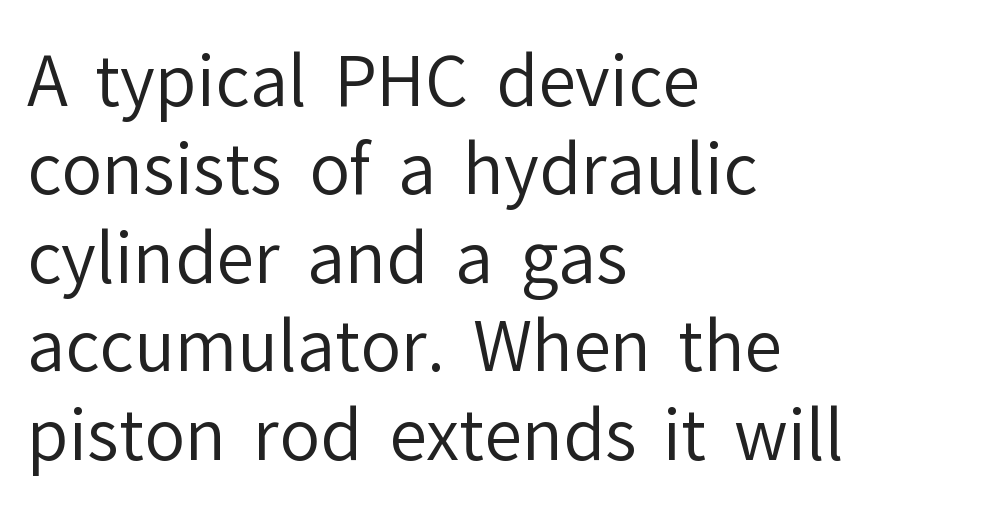
Compared with typical body copy, the letter spacing here is the same. Does the leading feel generous? No, just average. This rendering employs a face without finishing strokes, i.e., a sans-serif. Ink coverage per letter is moderate at most. Italic: no, the glyphs are upright roman. Is this a fixed-width face? No — the glyphs have proportional, varying widths.
